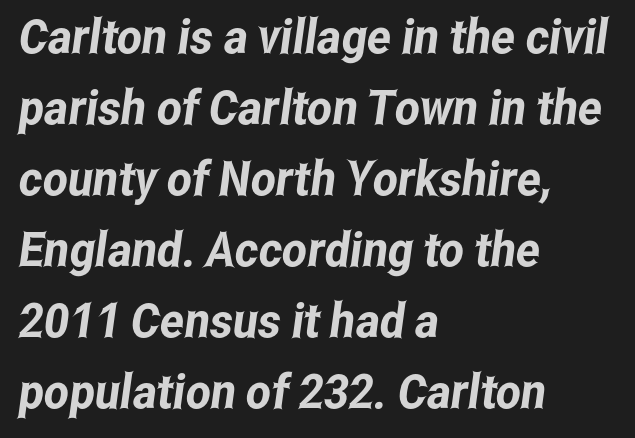
{"serif": "no", "width": "condensed", "stroke_contrast": "low", "x_height": "medium", "monospaced": "no", "underline": "no", "align": "left", "line_spacing": "normal", "line_spacing_ratio": 1.48, "letter_spacing": "normal", "letter_spacing_em": 0.0, "glyph_px": 48}
